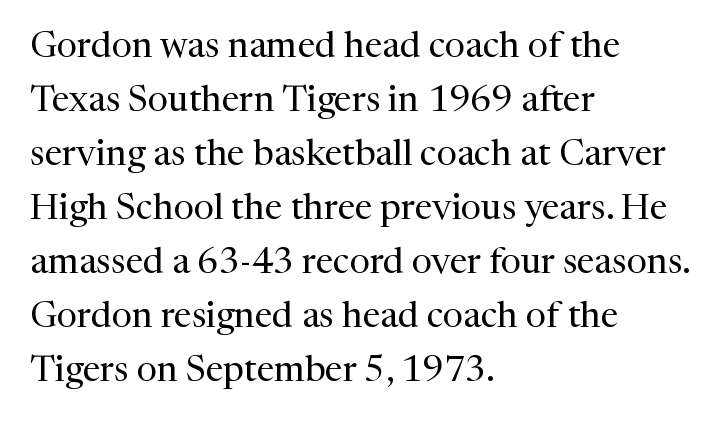
The image shows 36 px regular-weight serif type, upright; set left-aligned, normal line spacing (1.5x), normal letter spacing, not underlined; medium stroke contrast and a medium x-height.
